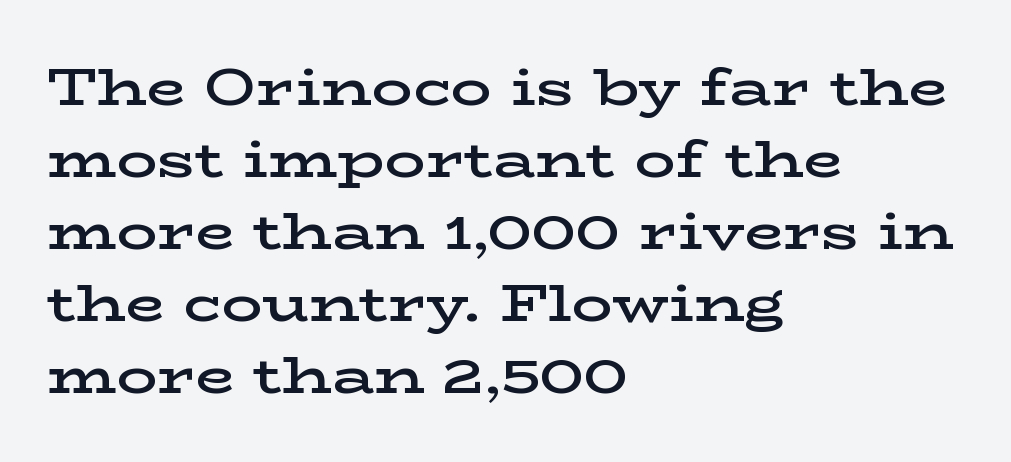
The image shows 51 px semibold, wide serif type, upright; set left-aligned, normal line spacing (1.41x), normal letter spacing, not underlined; low stroke contrast and a medium x-height.
